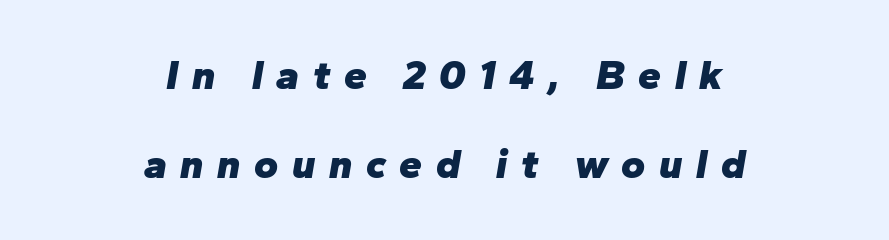
{"italic": "yes", "lean": "right", "slant_degrees": 10, "bold": "yes", "weight": "heavy", "width": "normal", "stroke_contrast": "low", "x_height": "medium", "monospaced": "no", "underline": "no", "align": "center", "line_spacing": "loose", "line_spacing_ratio": 2.17, "letter_spacing": "wide", "letter_spacing_em": 0.33, "glyph_px": 41}
